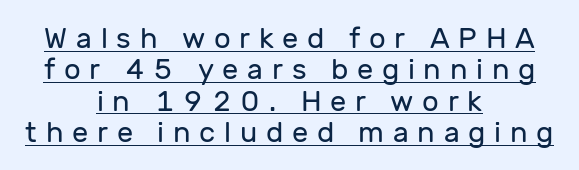
The image shows 29 px regular-weight sans-serif type, upright; set centered, tight line spacing (1.08x), unusually wide letter spacing (+0.3 em), underlined; low stroke contrast and a medium x-height.
